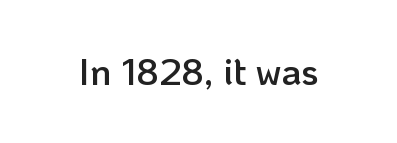
Style check: upright. These lines keep a tight, regular rhythm from letter to letter. As a designer I'd log this as weight 600, semibold. The gap between lines stays unmarked. The type family on display is of the sans-serif kind.
